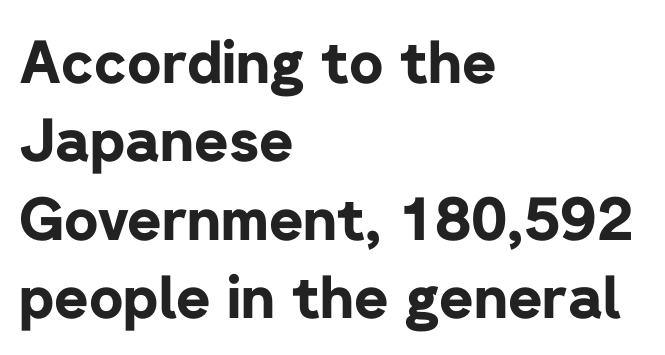
Q: Is the text bold? A: Yes.
Q: Is the text italic (slanted)? A: No, it is upright.
Q: Is the typeface a serif or a sans-serif typeface? A: Sans-serif.
Q: Is the text underlined? A: No.
Q: How is the paragraph aligned? A: Left-aligned.
Q: Is the spacing between letters normal or unusually wide? A: Normal.
Q: Is the spacing between lines tight, normal or loose? A: Normal.
Q: Width (condensed, normal, or wide)? A: Normal.
Q: Stroke contrast? A: Low.
Q: x-height? A: Medium.
Q: Monospaced? A: No.
